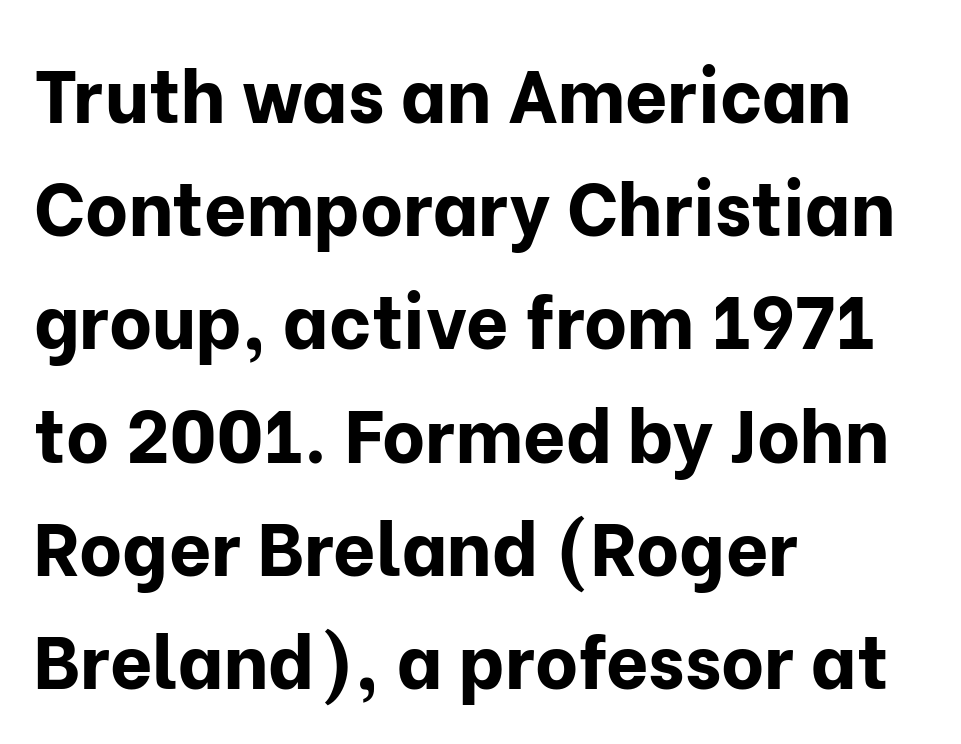
Interline gaps are of average width in this sample. The area under the type is left untouched. The gaps between neighbouring characters are ordinary and unremarkable. Heavy, bold letterforms.
